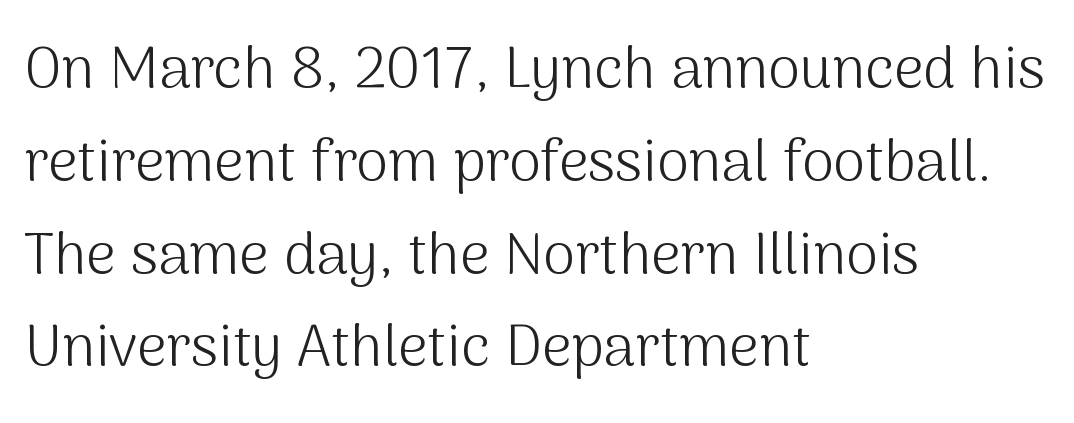
Q: Is the text bold? A: No.
Q: Is the text italic (slanted)? A: No, it is upright.
Q: Is the typeface a serif or a sans-serif typeface? A: Sans-serif.
Q: Is the text underlined? A: No.
Q: How is the paragraph aligned? A: Left-aligned.
Q: Is the spacing between letters normal or unusually wide? A: Normal.
Q: Is the spacing between lines tight, normal or loose? A: Normal.
Q: Width (condensed, normal, or wide)? A: Normal.
Q: Stroke contrast? A: Medium.
Q: x-height? A: Medium.
Q: Monospaced? A: No.
